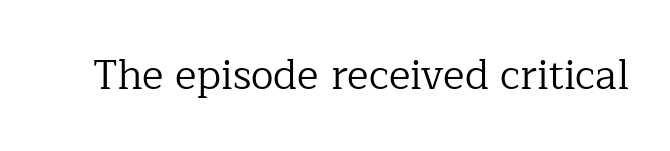
Q: Is the text bold? A: No.
Q: Is the text italic (slanted)? A: No, it is upright.
Q: Is the typeface a serif or a sans-serif typeface? A: Serif.
Q: Is the text underlined? A: No.
Q: Is the spacing between letters normal or unusually wide? A: Normal.
Q: Width (condensed, normal, or wide)? A: Normal.
Q: Stroke contrast? A: Low.
Q: x-height? A: Medium.
Q: Monospaced? A: No.
